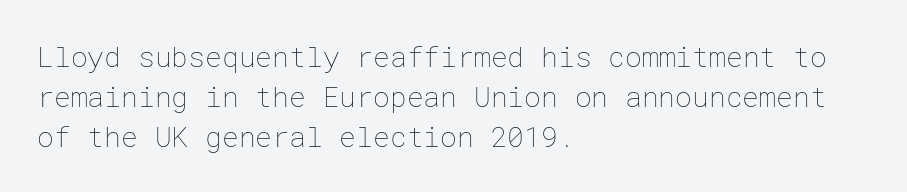
The image shows 28 px thin type, upright; set left-aligned, normal line spacing (1.42x), normal letter spacing, not underlined; low stroke contrast and a medium x-height.
